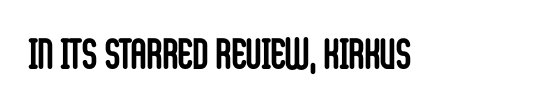
The image shows 43 px semibold, condensed sans-serif type, upright; set normal letter spacing, not underlined; low stroke contrast and a large x-height.
